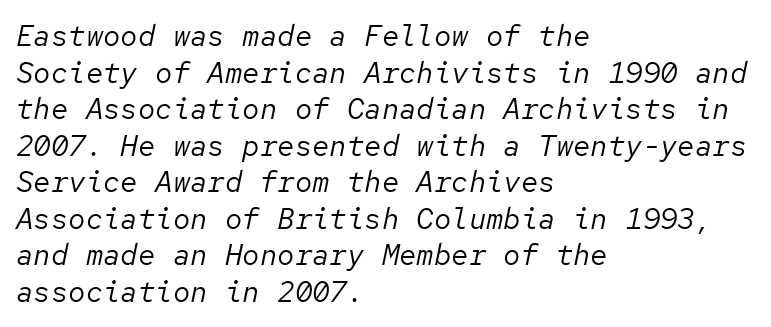
Typeset ragged right — the left edge is the straight one. The words here are not underlined. Spacing verdict: monospaced, one width for all characters. This sample uses plain, unmodified letter spacing. A normal amount of white space separates one row of letters from the next.
